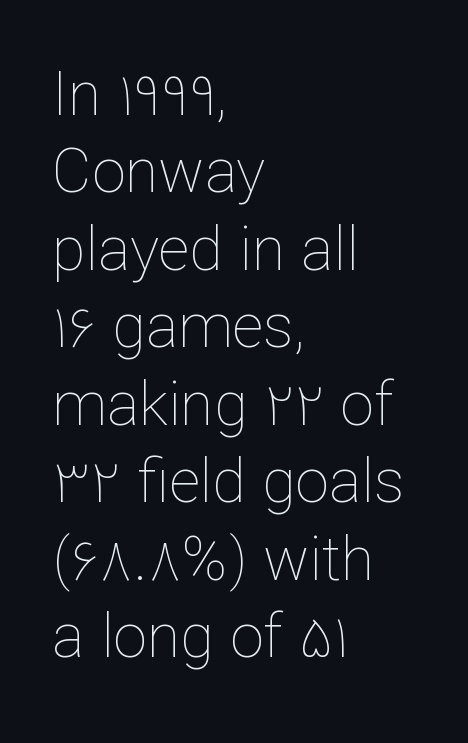
{"italic": "no", "bold": "no", "weight": "thin", "width": "normal", "stroke_contrast": "low", "x_height": "medium", "monospaced": "no", "underline": "no", "align": "left", "line_spacing": "normal", "line_spacing_ratio": 1.27, "letter_spacing": "normal", "letter_spacing_em": 0.0, "glyph_px": 61}
